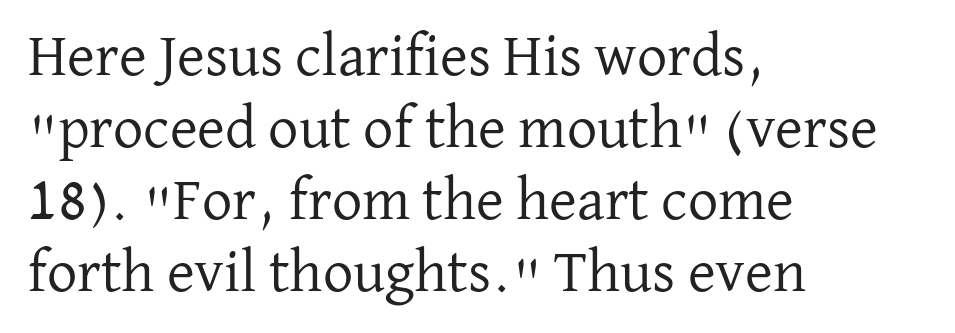
Q: Is the text bold? A: No.
Q: Is the text italic (slanted)? A: No, it is upright.
Q: Is the typeface a serif or a sans-serif typeface? A: Serif.
Q: Is the text underlined? A: No.
Q: How is the paragraph aligned? A: Left-aligned.
Q: Is the spacing between letters normal or unusually wide? A: Normal.
Q: Width (condensed, normal, or wide)? A: Normal.
Q: Stroke contrast? A: Low.
Q: x-height? A: Medium.
Q: Monospaced? A: No.
